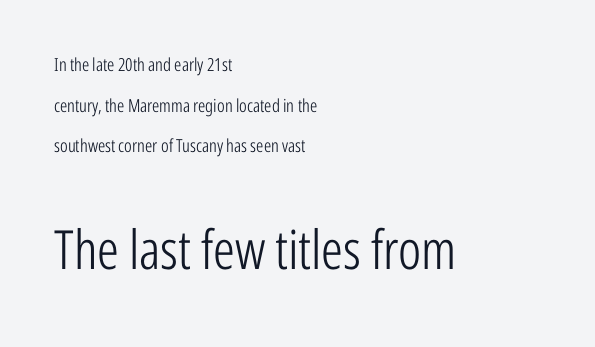
{"serif": "no", "italic": "no", "bold": "no", "weight": "light", "width": "condensed", "stroke_contrast": "low", "x_height": "medium", "monospaced": "no", "underline": "no", "align": "left", "line_spacing": "loose", "line_spacing_ratio": 2.26, "letter_spacing": "normal", "letter_spacing_em": 0.0, "larger_block": "second", "size_ratio": 3.0, "glyph_px": 54}
